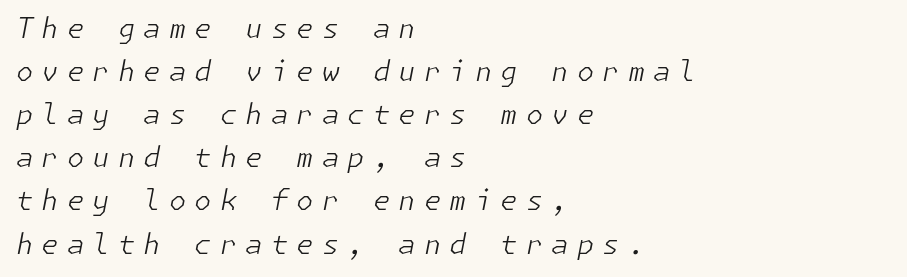
Vertical stems look standard width or narrower in stroke. The paragraph shown leans on its left margin. Only glyphs here, with clear space below each row. Does the leading feel generous? No, just average. The font's italic variant was chosen for this text. This sample uses expanded letter spacing, leaving extra air between glyphs.
